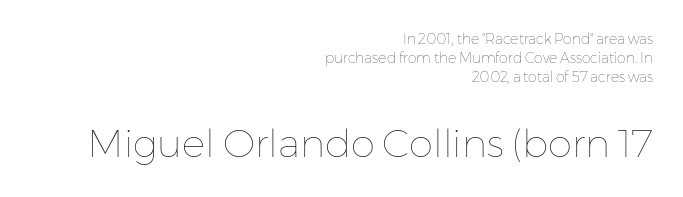
This is not heavy type; no bold has been used. The typesetter chose a ragged-left arrangement here. Size contrast runs from small at the top to large at the bottom. This is the regular roman posture of the typeface. Glance below the letters and you will spot only blank space.
